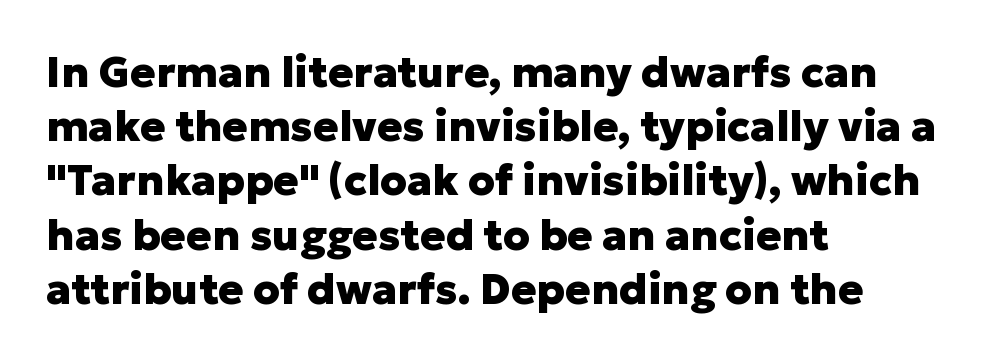
{"serif": "no", "italic": "no", "bold": "yes", "weight": "heavy", "width": "normal", "stroke_contrast": "low", "x_height": "medium", "monospaced": "no", "underline": "no", "align": "left", "line_spacing": "normal", "line_spacing_ratio": 1.29, "letter_spacing": "normal", "letter_spacing_em": 0.0, "glyph_px": 42}
